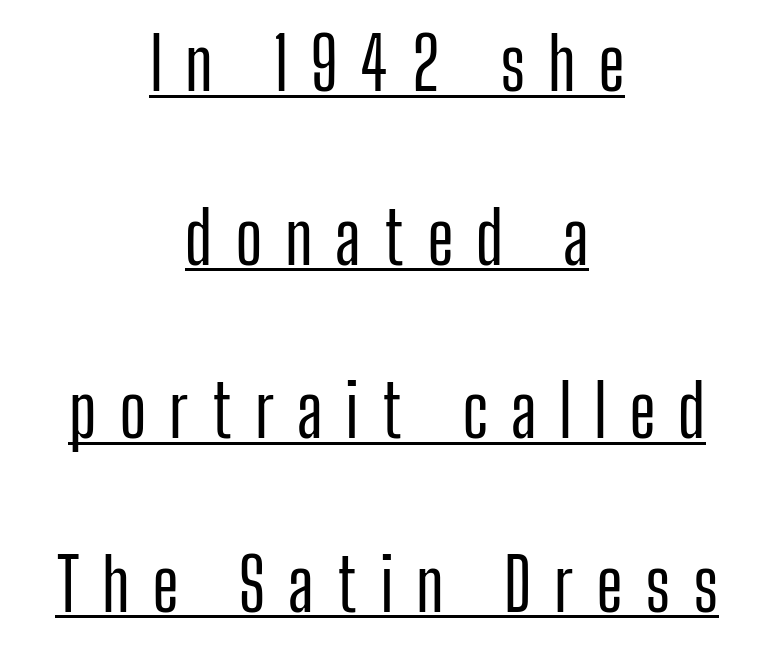
Rendered with straight, roman letterforms. Both edges are ragged and mirror each other, which tells us the setting is centered. Does a line run under the words? Yes, clearly. This rendering widens character spacing well past its baseline value. The passage shown is typed in a proportional face where columns would drift. The font family rendered here belongs to the sans-serif group.
